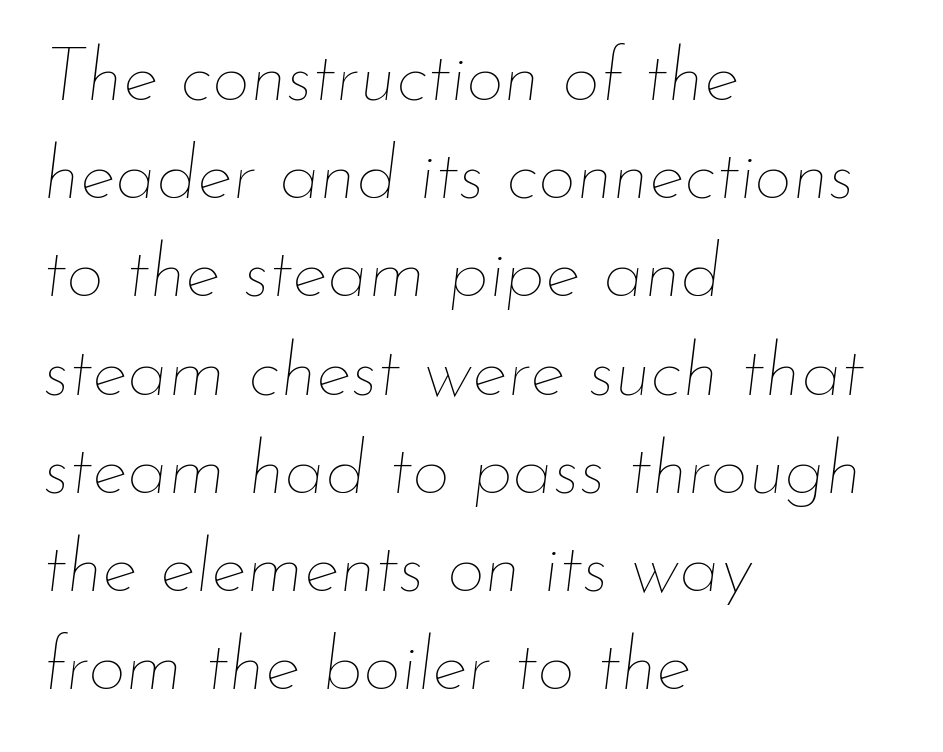
The image shows 75 px thin type, italic (leaning right); set left-aligned, normal line spacing (1.31x), normal letter spacing, not underlined; low stroke contrast and a small x-height.
